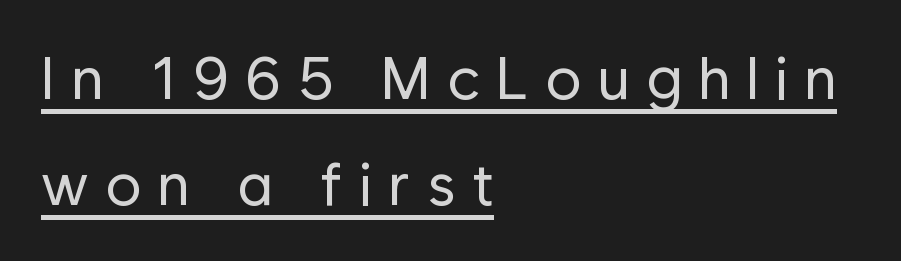
Unbolded letterforms with no extra heft. The passage shown has open, widely tracked lettering throughout. Somebody hit Ctrl+U on this one — the words are underlined. Short and long lines alike share a common starting point at left.
